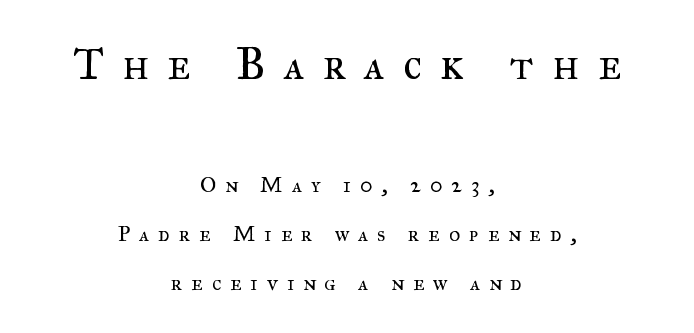
The image shows 45 px regular-weight serif type, upright; set centered, loose line spacing (2.21x), unusually wide letter spacing (+0.4 em), not underlined; the first (top) block is 2.05x larger; medium stroke contrast and a small x-height.
